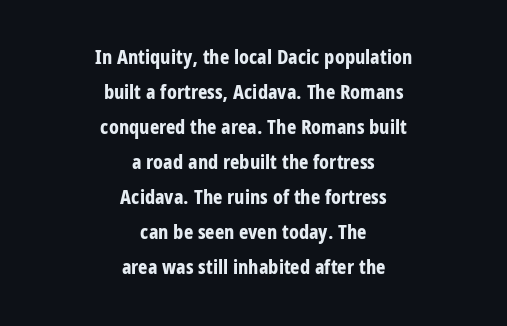
Q: Is the text bold? A: Yes.
Q: Is the text italic (slanted)? A: No, it is upright.
Q: Is the text underlined? A: No.
Q: How is the paragraph aligned? A: Centered.
Q: Is the spacing between letters normal or unusually wide? A: Normal.
